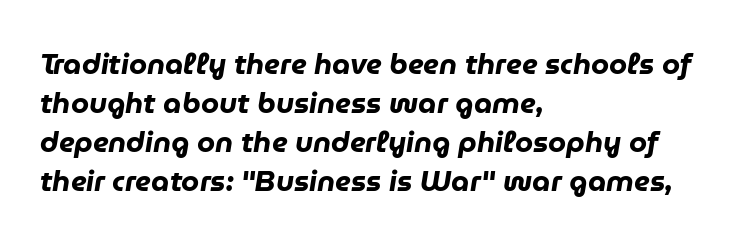
{"italic": "yes", "lean": "right", "slant_degrees": 9, "bold": "yes", "weight": "heavy", "width": "normal", "stroke_contrast": "low", "x_height": "medium", "monospaced": "no", "underline": "no", "align": "left", "line_spacing": "normal", "line_spacing_ratio": 1.34, "letter_spacing": "normal", "letter_spacing_em": 0.0, "glyph_px": 29}
